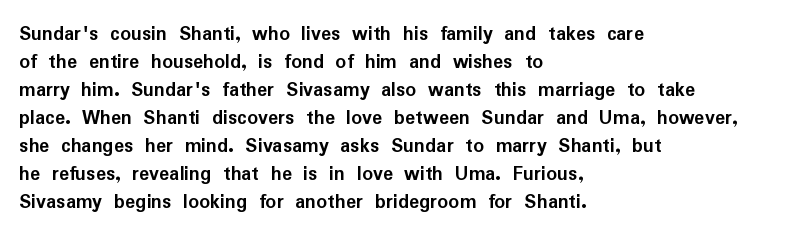
{"italic": "no", "bold": "yes", "underline": "no", "align": "left", "line_spacing": "normal", "line_spacing_ratio": 1.33, "letter_spacing": "normal", "letter_spacing_em": 0.0, "glyph_px": 21}
